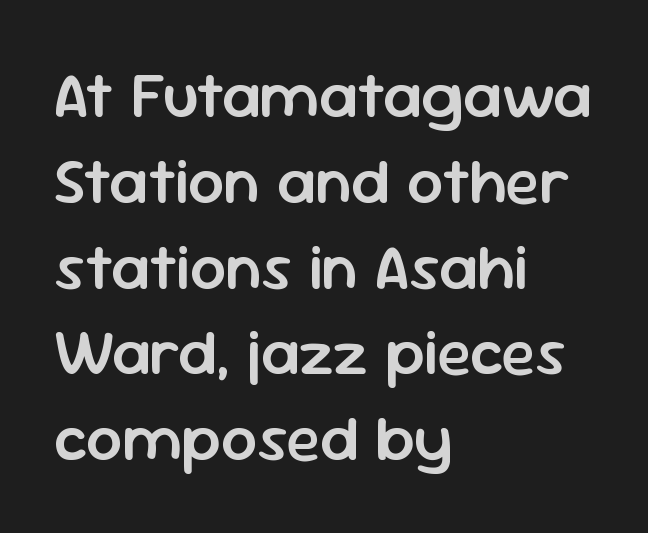
Q: Is the text bold? A: Semi-bold.
Q: Is the text italic (slanted)? A: No, it is upright.
Q: Is the typeface a serif or a sans-serif typeface? A: Sans-serif.
Q: Is the text underlined? A: No.
Q: How is the paragraph aligned? A: Left-aligned.
Q: Is the spacing between letters normal or unusually wide? A: Normal.
Q: Is the spacing between lines tight, normal or loose? A: Normal.
Q: Width (condensed, normal, or wide)? A: Normal.
Q: Stroke contrast? A: Low.
Q: x-height? A: Medium.
Q: Monospaced? A: No.
